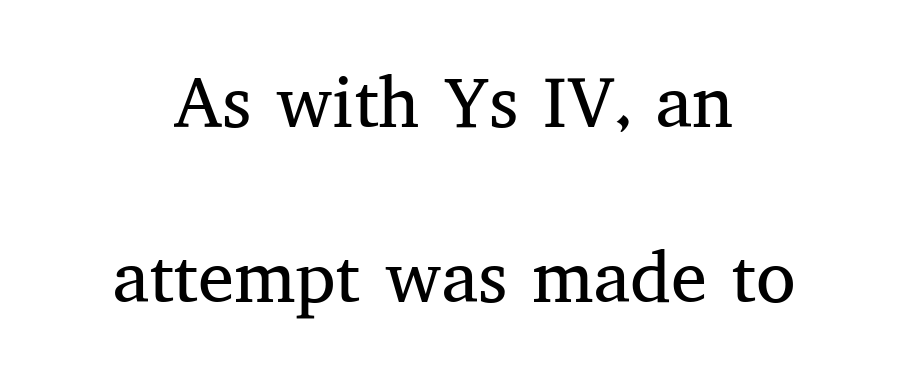
Short note: letters normally spaced. The lines are spread far apart with generous leading. The specimen reads as upright at a glance. Here the designer chose a conventional face with non-uniform glyph widths. This is not heavy type; no bold has been used. Old-style or modern, the face here clearly has serifs.
